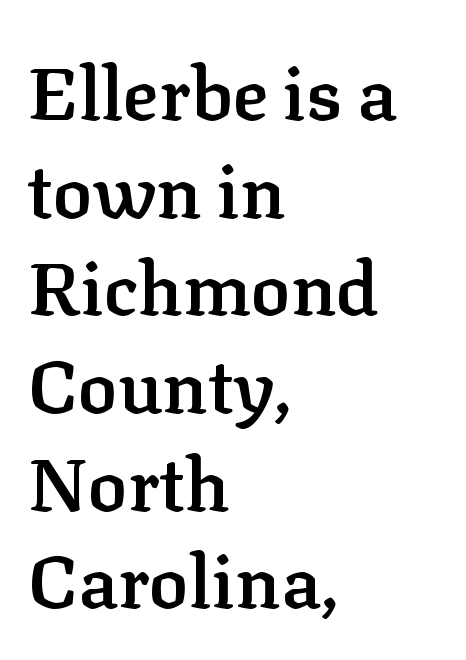
{"serif": "yes", "italic": "no", "bold": "semi", "weight": "semibold", "width": "normal", "stroke_contrast": "low", "x_height": "medium", "monospaced": "no", "underline": "no", "align": "left", "line_spacing": "normal", "line_spacing_ratio": 1.32, "letter_spacing": "normal", "letter_spacing_em": 0.0, "glyph_px": 74}
